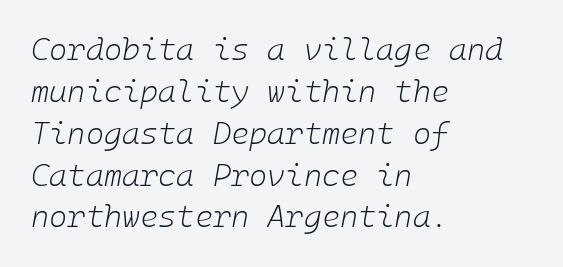
Designer's note — italics engaged. The cut favours lightness, reaching ordinary text weight at its darkest. Each word holds together tightly as a unit, with standard inter-letter gaps. One-word summary of the alignment: left. Letters rest on an invisible, unmarked baseline.
